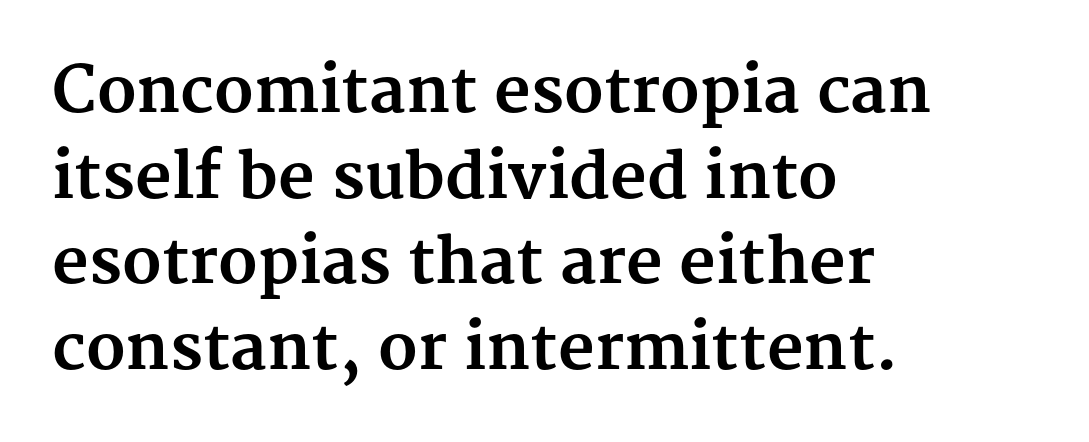
Q: Is the text bold? A: Yes.
Q: Is the text italic (slanted)? A: No, it is upright.
Q: Is the typeface a serif or a sans-serif typeface? A: Serif.
Q: Is the text underlined? A: No.
Q: How is the paragraph aligned? A: Left-aligned.
Q: Is the spacing between letters normal or unusually wide? A: Normal.
Q: Is the spacing between lines tight, normal or loose? A: Normal.
Q: Width (condensed, normal, or wide)? A: Normal.
Q: Stroke contrast? A: Medium.
Q: x-height? A: Medium.
Q: Monospaced? A: No.
